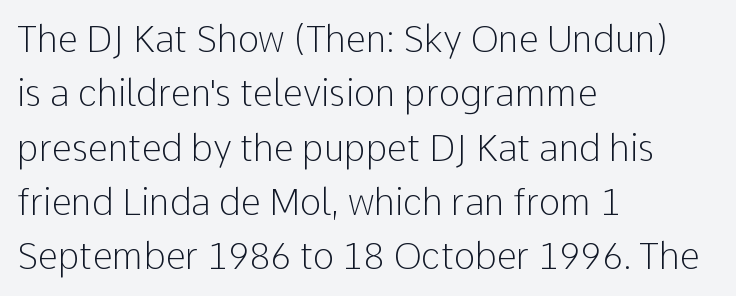
Q: Is the text bold? A: No.
Q: Is the text italic (slanted)? A: No, it is upright.
Q: Is the typeface a serif or a sans-serif typeface? A: Sans-serif.
Q: Is the text underlined? A: No.
Q: How is the paragraph aligned? A: Left-aligned.
Q: Is the spacing between letters normal or unusually wide? A: Normal.
Q: Is the spacing between lines tight, normal or loose? A: Normal.
Q: Width (condensed, normal, or wide)? A: Normal.
Q: Stroke contrast? A: Low.
Q: x-height? A: Medium.
Q: Monospaced? A: No.
